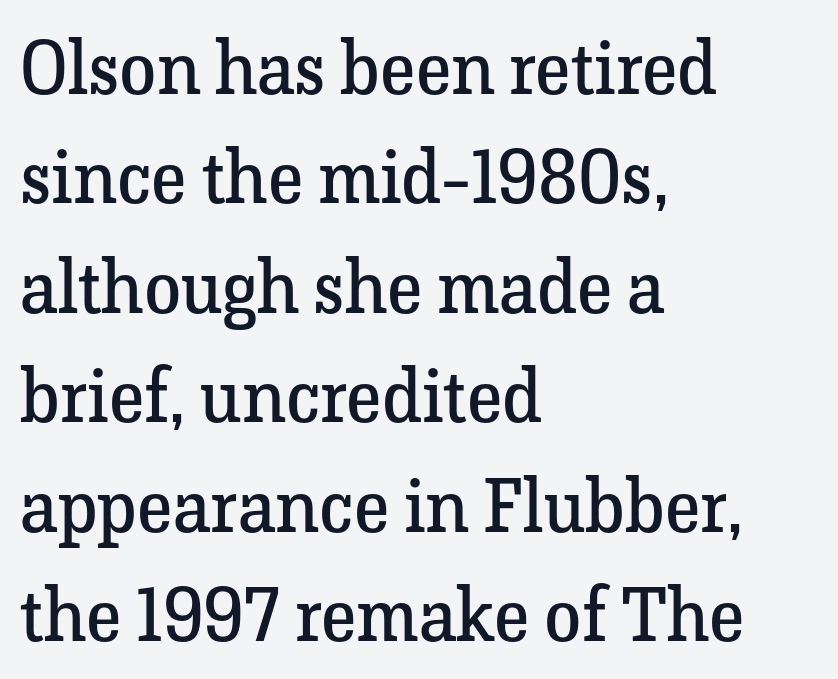
The image shows 75 px regular-weight serif type, upright; set left-aligned, normal line spacing (1.46x), normal letter spacing, not underlined; low stroke contrast and a medium x-height.
